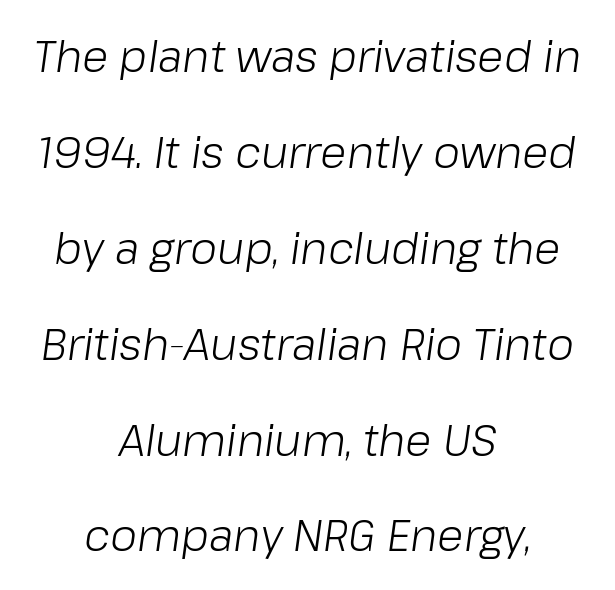
There's an unmistakable incline to the writing here. This sample has the flowing, uneven cadence of proportional lettering. The passage shown has conventional tracking throughout. These glyphs show unthickened strokes, regular width or finer. The baseline area is clear.
